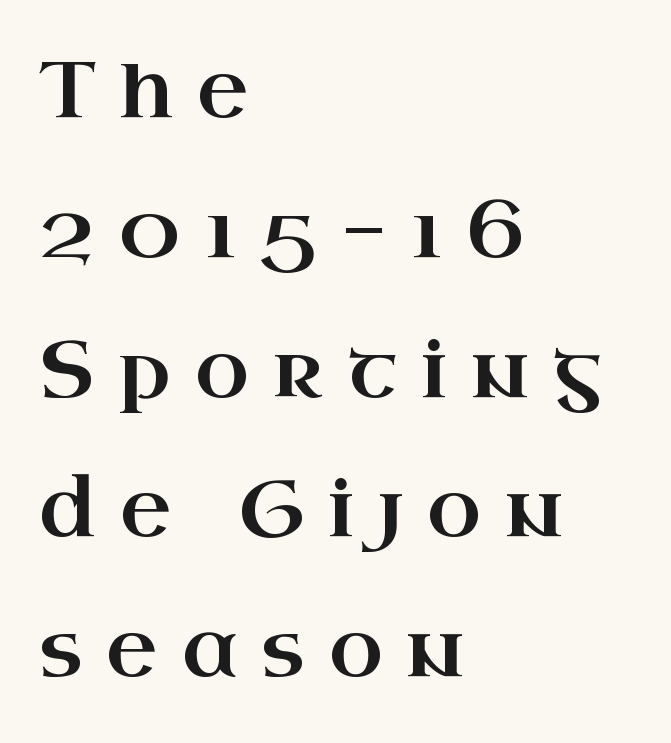
{"serif": "yes", "italic": "no", "width": "wide", "stroke_contrast": "high", "x_height": "small", "monospaced": "no", "underline": "no", "align": "left", "line_spacing_ratio": 1.77, "letter_spacing": "wide", "letter_spacing_em": 0.3, "glyph_px": 79}
